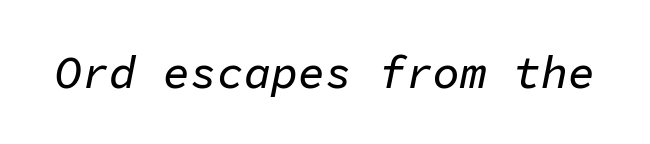
The image shows 45 px text type, italic (leaning right), monospaced; set normal letter spacing, not underlined; low stroke contrast and a medium x-height.
